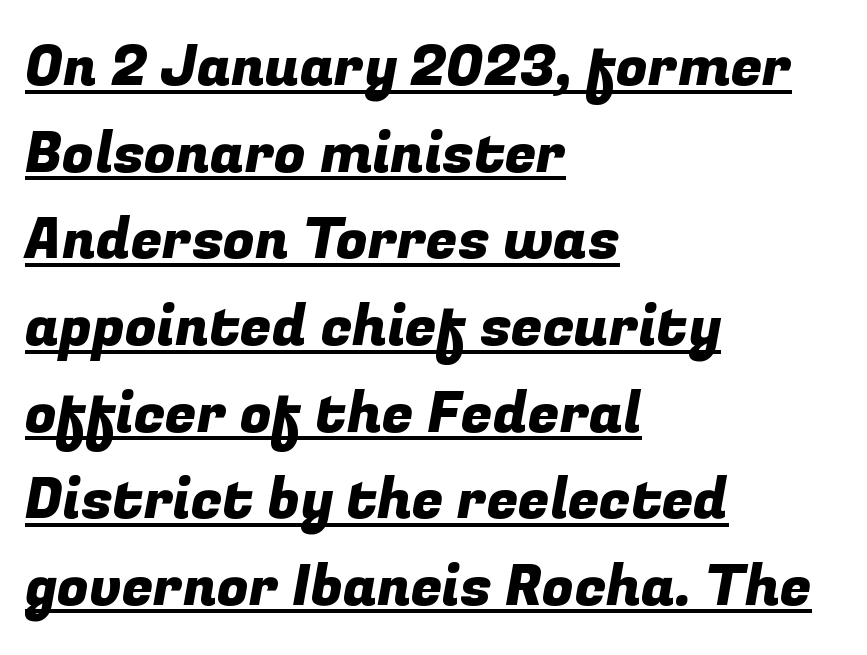
Varying glyph widths throughout — classic text-font behaviour. The rows are spaced the way most documents space them. A typesetter would label this face a sans. One-word summary of the alignment: left.
